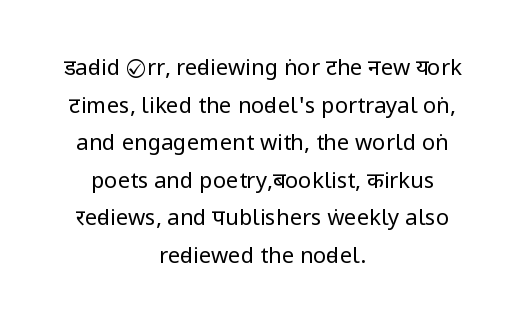
Posture: upright roman. Is the block centered? Yes — each line is placed symmetrically about the middle. Compared with a typical body face, this is equally light or lighter still. Observe the ordinary spacing: letters are neighbours, not strangers. The glyphs are unaccompanied by any horizontal stroke below them.
